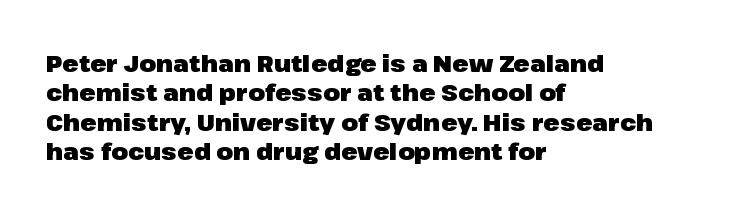
{"italic": "no", "bold": "yes", "underline": "no", "align": "left", "line_spacing_ratio": 1.22, "letter_spacing": "normal", "letter_spacing_em": 0.0, "glyph_px": 24}
